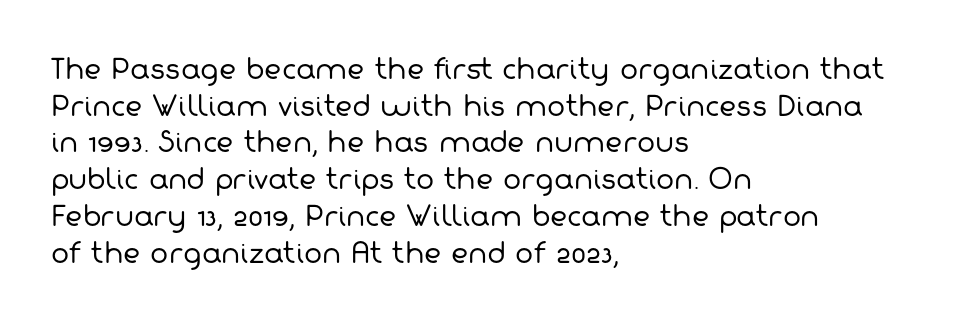
In terms of letterspacing, this is plain default setting. Check the space under the baseline: it is left empty. The typesetting does not lean heavy: it is not bold. In terms of leading, this rendering sits right in the middle.
